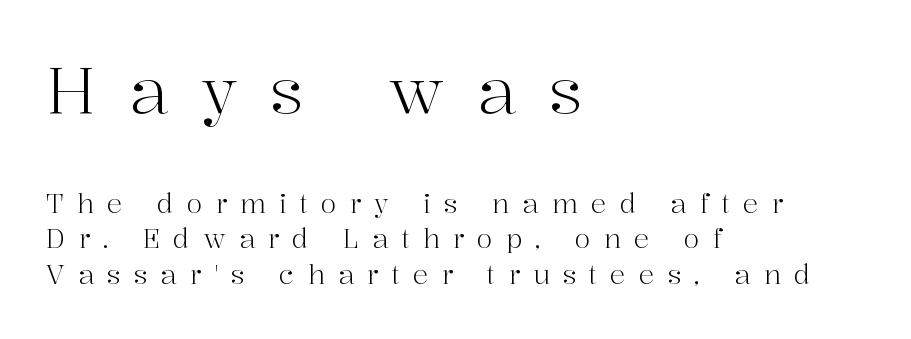
The image shows 64 px light serif type, upright; set left-aligned, normal line spacing (1.37x), unusually wide letter spacing (+0.5 em), not underlined; the first (top) block is 2.46x larger; high stroke contrast and a medium x-height.
